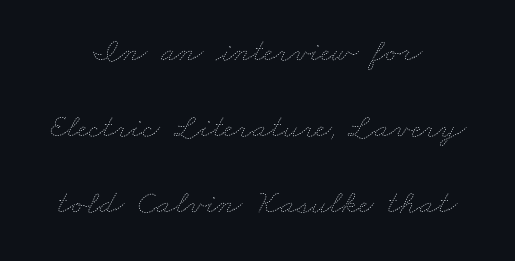
The image shows 34 px thin, wide type; set centered, loose line spacing (2.23x), normal letter spacing, not underlined; low stroke contrast and a small x-height.
